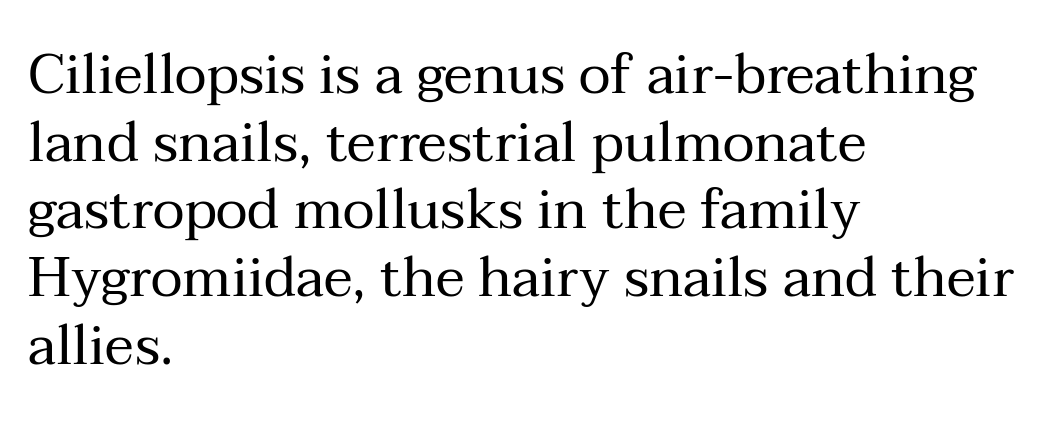
The image shows 55 px regular-weight serif type, upright; set left-aligned, line spacing 1.23x, normal letter spacing, not underlined; medium stroke contrast and a medium x-height.
